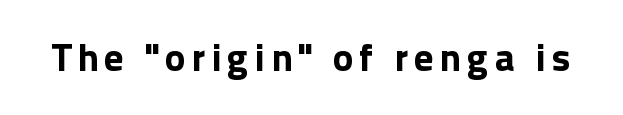
Plenty of ink on the page — the face is bold. In terms of posture, this sample is upright. The passage shown is not underscored anywhere. The glyphs in this specimen are sans serif. These lines are rendered in a variable-pitch font.
